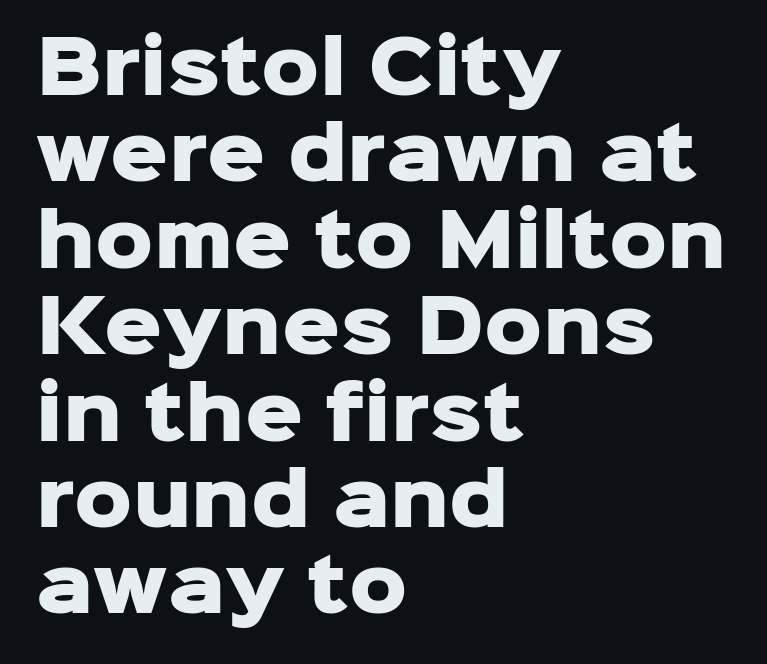
The image shows 72 px heavy sans-serif type, upright; set left-aligned, line spacing 1.2x, normal letter spacing, not underlined; low stroke contrast and a medium x-height.
